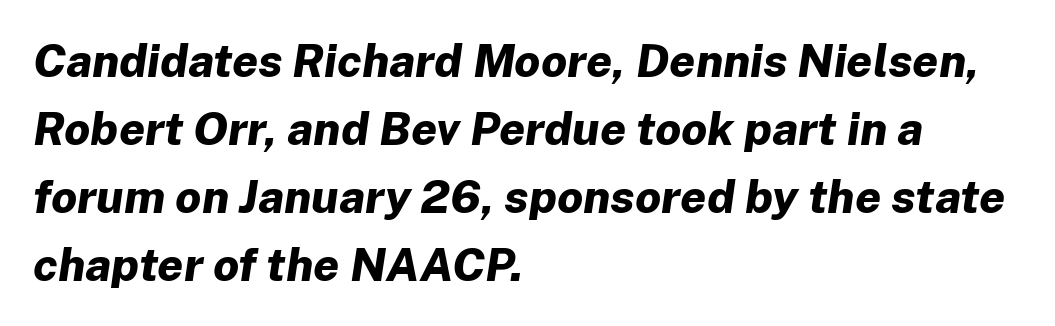
Q: Is the text bold? A: Yes.
Q: Is the text italic (slanted)? A: Yes, it leans right by about 8 degrees.
Q: Is the text underlined? A: No.
Q: How is the paragraph aligned? A: Left-aligned.
Q: Is the spacing between letters normal or unusually wide? A: Normal.
Q: Is the spacing between lines tight, normal or loose? A: Normal.
Q: Width (condensed, normal, or wide)? A: Normal.
Q: Stroke contrast? A: Low.
Q: x-height? A: Medium.
Q: Monospaced? A: No.
